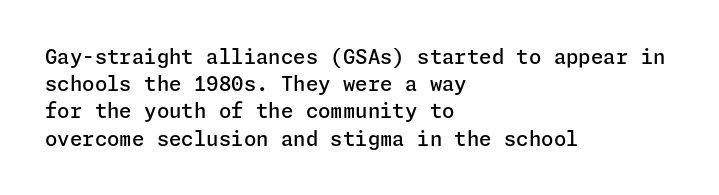
Q: Is the text bold? A: Semi-bold.
Q: Is the text italic (slanted)? A: No, it is upright.
Q: Is the text underlined? A: No.
Q: How is the paragraph aligned? A: Left-aligned.
Q: Is the spacing between letters normal or unusually wide? A: Normal.
Q: Is the spacing between lines tight, normal or loose? A: Normal.
